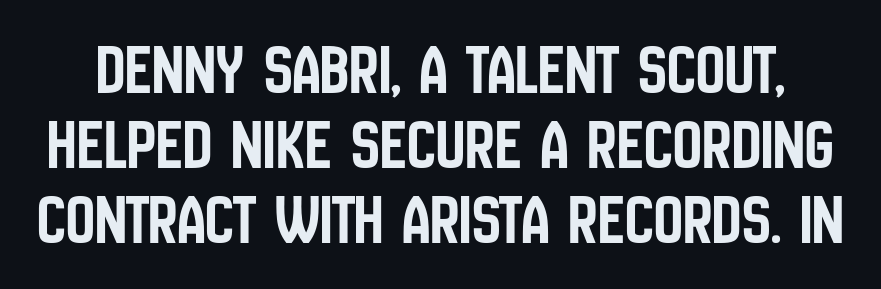
This sample uses plain, unmodified letter spacing. A typesetter would call this proportional, since set widths differ per character. Descenders hang freely into open space. This is roman type, the default non-slanted kind. Whoever set this chose condensed vertical rhythm over breathing room. This rendering employs a face without finishing strokes, i.e., a sans-serif.
